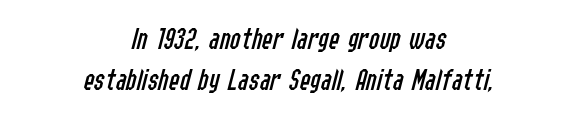
Q: Is the text bold? A: No.
Q: Is the text italic (slanted)? A: Yes, it leans right by about 14 degrees.
Q: Is the text underlined? A: No.
Q: How is the paragraph aligned? A: Centered.
Q: Is the spacing between letters normal or unusually wide? A: Normal.
Q: Is the spacing between lines tight, normal or loose? A: Normal.
Q: Width (condensed, normal, or wide)? A: Condensed.
Q: Stroke contrast? A: Low.
Q: x-height? A: Medium.
Q: Monospaced? A: No.
